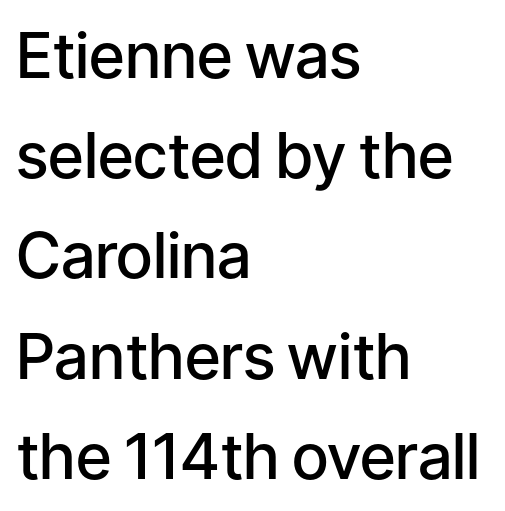
Q: Is the text bold? A: Semi-bold.
Q: Is the text italic (slanted)? A: No, it is upright.
Q: Is the typeface a serif or a sans-serif typeface? A: Sans-serif.
Q: Is the text underlined? A: No.
Q: How is the paragraph aligned? A: Left-aligned.
Q: Is the spacing between letters normal or unusually wide? A: Normal.
Q: Is the spacing between lines tight, normal or loose? A: Normal.
Q: Width (condensed, normal, or wide)? A: Normal.
Q: Stroke contrast? A: Low.
Q: x-height? A: Medium.
Q: Monospaced? A: No.
